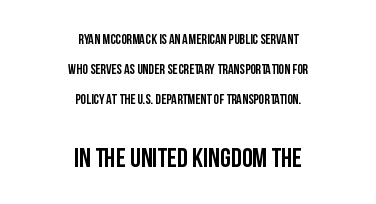
The passage shown has conventional tracking throughout. The more generous point size was reserved for the lower chunk. These lines were composed using upright roman letters. The baseline area is clear.
